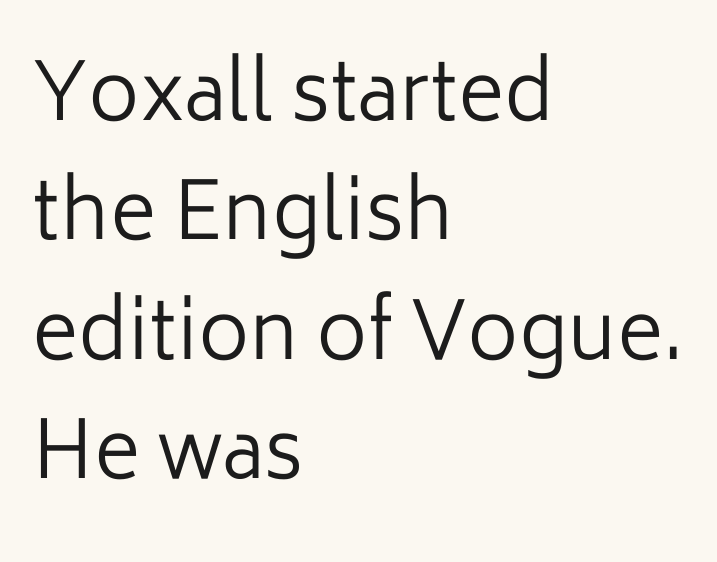
Q: Is the text bold? A: No.
Q: Is the text italic (slanted)? A: No, it is upright.
Q: Is the typeface a serif or a sans-serif typeface? A: Sans-serif.
Q: Is the text underlined? A: No.
Q: How is the paragraph aligned? A: Left-aligned.
Q: Is the spacing between letters normal or unusually wide? A: Normal.
Q: Is the spacing between lines tight, normal or loose? A: Normal.
Q: Width (condensed, normal, or wide)? A: Normal.
Q: Stroke contrast? A: Low.
Q: x-height? A: Medium.
Q: Monospaced? A: No.
